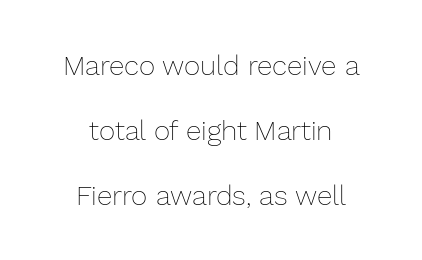
{"italic": "no", "bold": "no", "weight": "thin", "width": "normal", "stroke_contrast": "low", "x_height": "medium", "monospaced": "no", "underline": "no", "align": "center", "line_spacing": "loose", "line_spacing_ratio": 2.32, "letter_spacing": "normal", "letter_spacing_em": 0.0, "glyph_px": 28}
